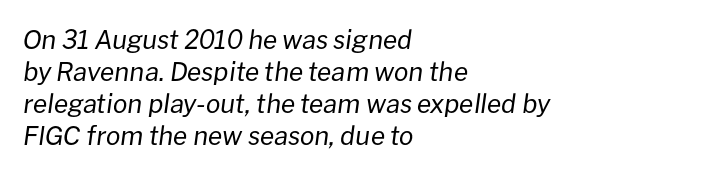
Emphasis-style slanted type is in use. Tracking value appears to be zero — textbook default spacing. The space beneath each line is pristine and unruled. The characters are drawn with everyday or finer stroke widths. Typeset ragged right — the left edge is the straight one.
